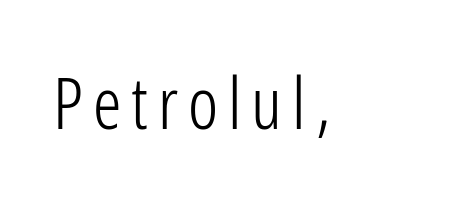
Q: Is the text bold? A: No.
Q: Is the text italic (slanted)? A: No, it is upright.
Q: Is the typeface a serif or a sans-serif typeface? A: Sans-serif.
Q: Is the text underlined? A: No.
Q: Width (condensed, normal, or wide)? A: Condensed.
Q: Stroke contrast? A: Low.
Q: x-height? A: Medium.
Q: Monospaced? A: No.
